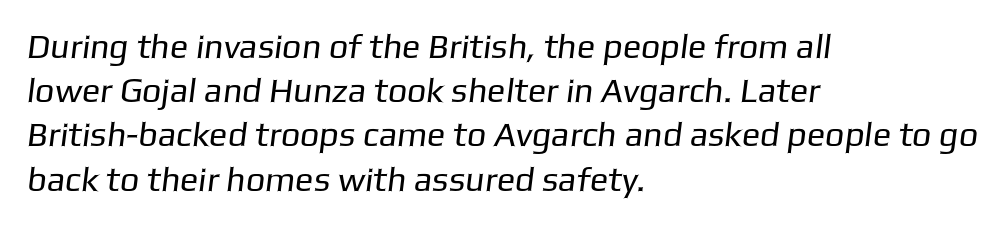
The image shows 34 px regular-weight sans-serif type; set left-aligned, normal line spacing (1.3x), normal letter spacing, not underlined; low stroke contrast and a medium x-height.
